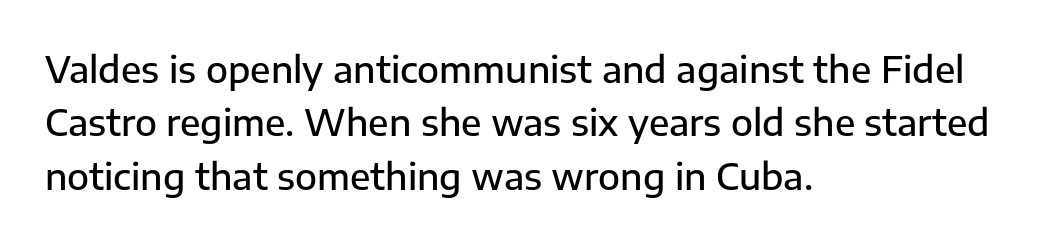
I'd describe the lettering as semibold — firm but not a full bold. If you drew a line through each stem, it would be perfectly vertical. The letters sit at their default tracking, neither squeezed nor spread. Honestly, there is no underline to notice here at all.
